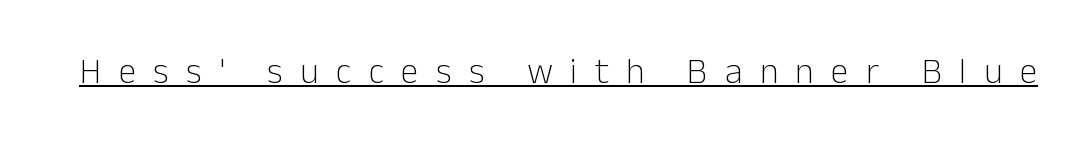
The face used here is rendered with a markedly widened letterfit. The rendering shows plain stroke endings on the letterforms — a sans-serif design. You could not count columns in this text — the font is proportionally spaced. In terms of posture, this sample is upright.
